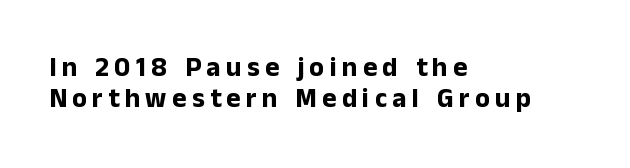
The image shows 27 px bold type, upright; set left-aligned, tight line spacing (1.14x), unusually wide letter spacing (+0.2 em), not underlined.
